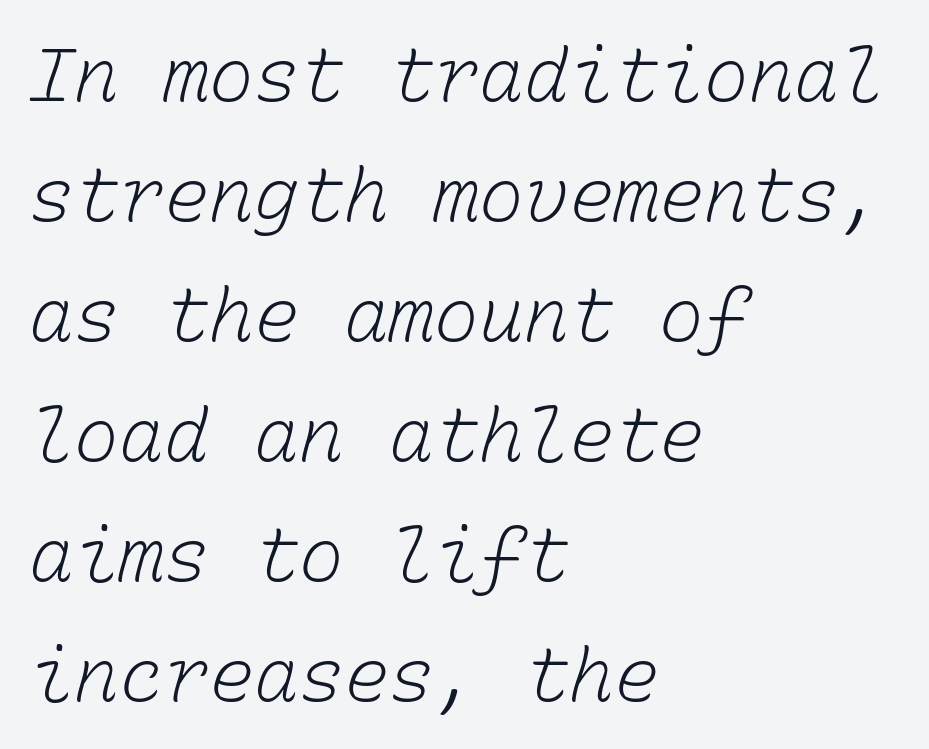
{"bold": "no", "weight": "light", "width": "normal", "stroke_contrast": "low", "x_height": "medium", "monospaced": "yes", "underline": "no", "align": "left", "line_spacing": "normal", "line_spacing_ratio": 1.6, "letter_spacing": "normal", "letter_spacing_em": 0.0, "glyph_px": 75}
